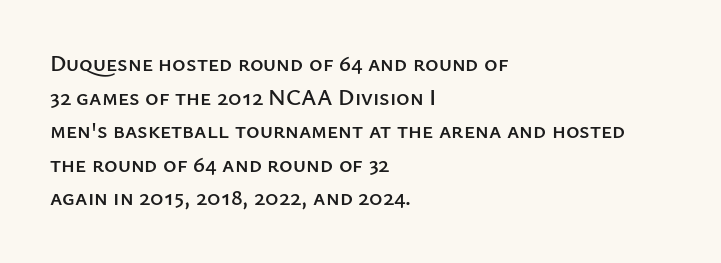
Notice how the passage keeps a crisp vertical edge on the left only. Ascenders rise straight up at ninety degrees. The passage shown is not underscored anywhere. Tracking value appears to be zero — textbook default spacing.
